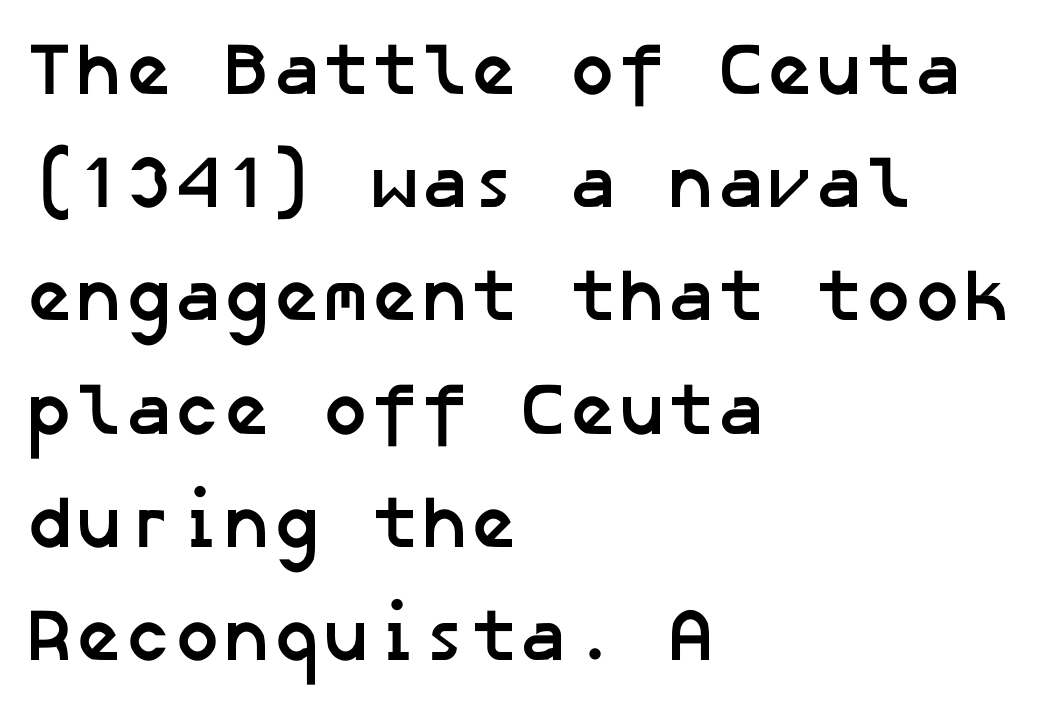
Q: Is the text bold? A: Yes.
Q: Is the typeface a serif or a sans-serif typeface? A: Sans-serif.
Q: Is the text underlined? A: No.
Q: How is the paragraph aligned? A: Left-aligned.
Q: Is the spacing between letters normal or unusually wide? A: Normal.
Q: Is the spacing between lines tight, normal or loose? A: Normal.
Q: Width (condensed, normal, or wide)? A: Normal.
Q: Stroke contrast? A: Low.
Q: x-height? A: Medium.
